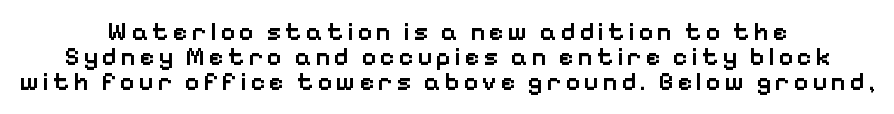
{"italic": "no", "bold": "semi", "underline": "no", "align": "center", "line_spacing": "tight", "line_spacing_ratio": 1.0, "glyph_px": 25}
